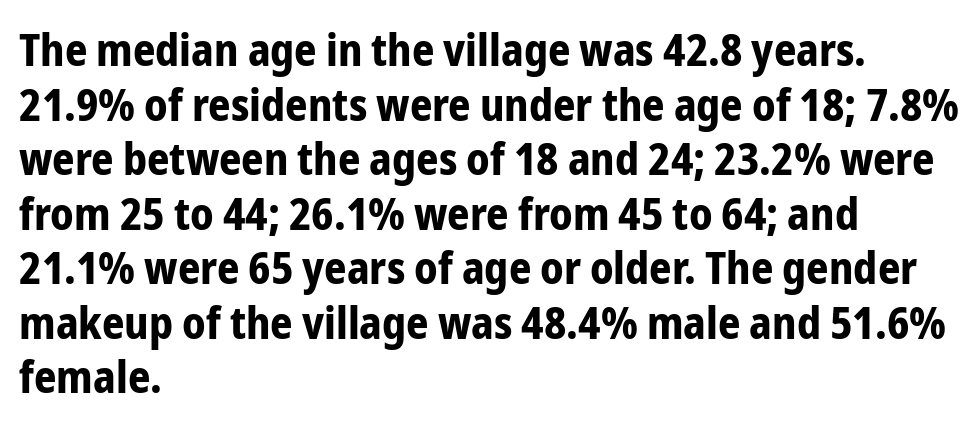
{"serif": "no", "italic": "no", "bold": "yes", "weight": "bold", "width": "condensed", "stroke_contrast": "low", "x_height": "medium", "monospaced": "no", "underline": "no", "align": "left", "line_spacing_ratio": 1.24, "letter_spacing": "normal", "letter_spacing_em": 0.0, "glyph_px": 44}
